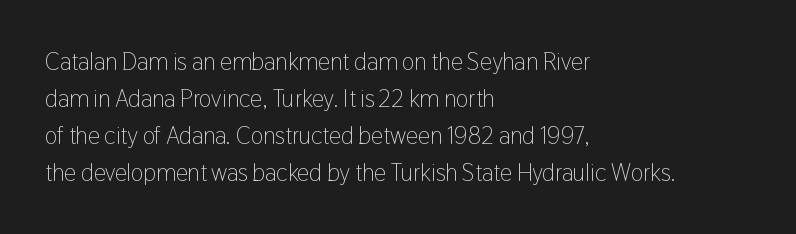
The image shows 24 px text type, upright; set left-aligned, normal line spacing (1.54x), normal letter spacing, not underlined.
